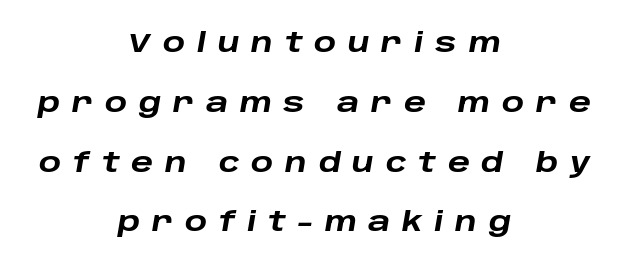
It's the slanting kind of type. On the weight axis this lands at bold, roughly 700. Successive baselines arrive slowly, with a big drop between each. Students, note that the glyphs here are deliberately spaced far apart. Check the space under the baseline: it is left empty. Visually the block forms a symmetrical silhouette, jagged on both flanks.
